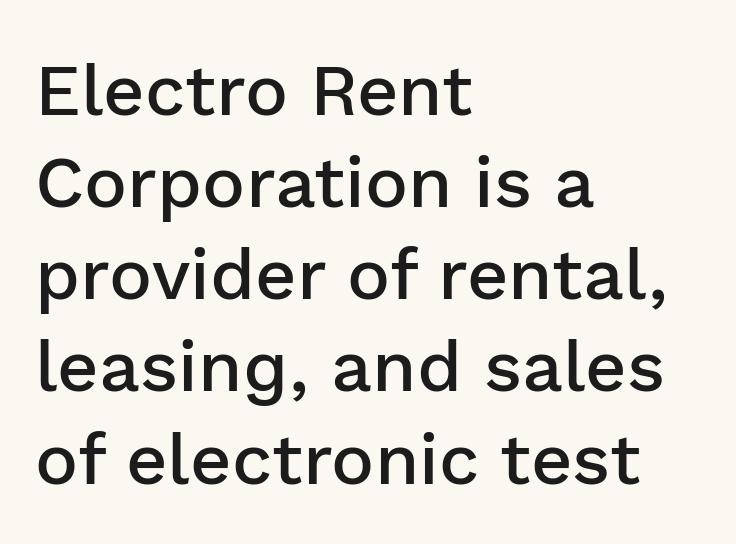
The image shows 72 px semibold sans-serif type, upright; set left-aligned, normal line spacing (1.28x), normal letter spacing, not underlined; low stroke contrast and a medium x-height.
